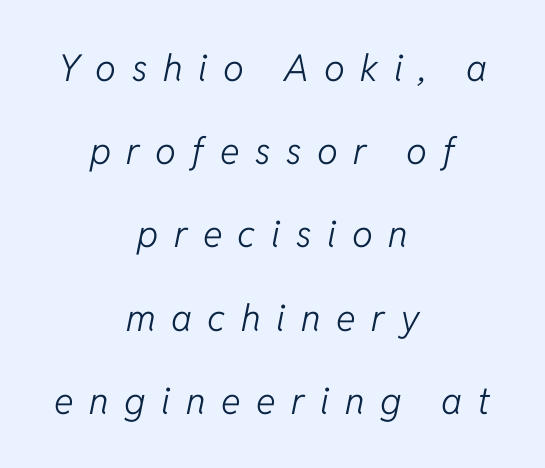
Q: Is the text bold? A: No.
Q: Is the text italic (slanted)? A: Yes, it leans right by about 11 degrees.
Q: Is the text underlined? A: No.
Q: How is the paragraph aligned? A: Centered.
Q: Is the spacing between letters normal or unusually wide? A: Unusually wide.
Q: Is the spacing between lines tight, normal or loose? A: Loose.
Q: Width (condensed, normal, or wide)? A: Normal.
Q: Stroke contrast? A: Low.
Q: x-height? A: Medium.
Q: Monospaced? A: No.
